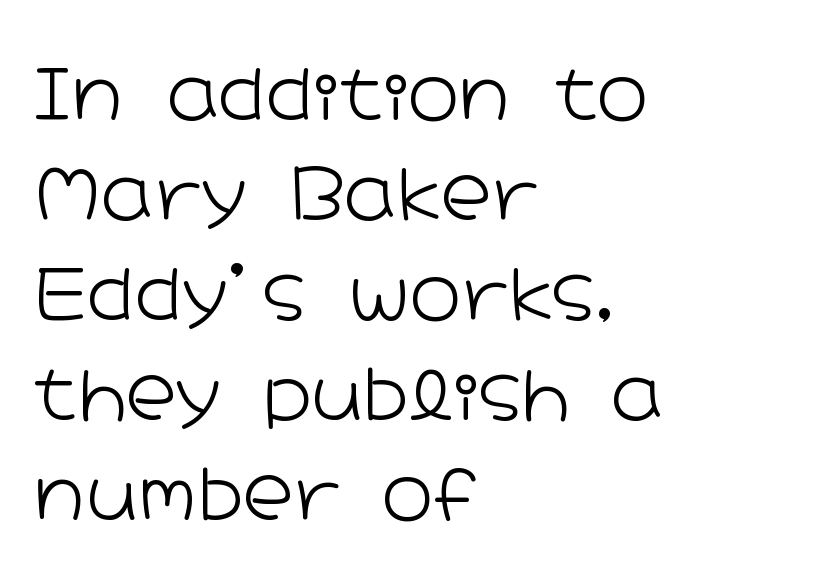
The image shows 70 px light, wide sans-serif type, upright; set left-aligned, normal line spacing (1.43x), normal letter spacing, not underlined; low stroke contrast and a medium x-height.
